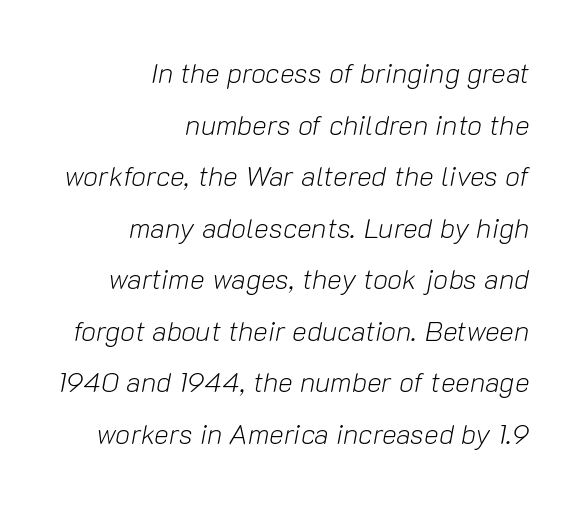
Honestly, the letter spacing is just normal — you wouldn't notice it. Each line ends at the same right margin while the left side varies. The passage shown is not underscored anywhere. When letters slant like this, we call the style italic.
